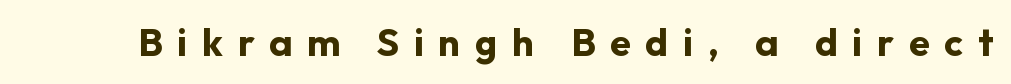
{"serif": "no", "italic": "no", "bold": "yes", "weight": "bold", "width": "normal", "stroke_contrast": "low", "x_height": "medium", "monospaced": "no", "underline": "no", "letter_spacing": "wide", "letter_spacing_em": 0.39, "glyph_px": 38}
